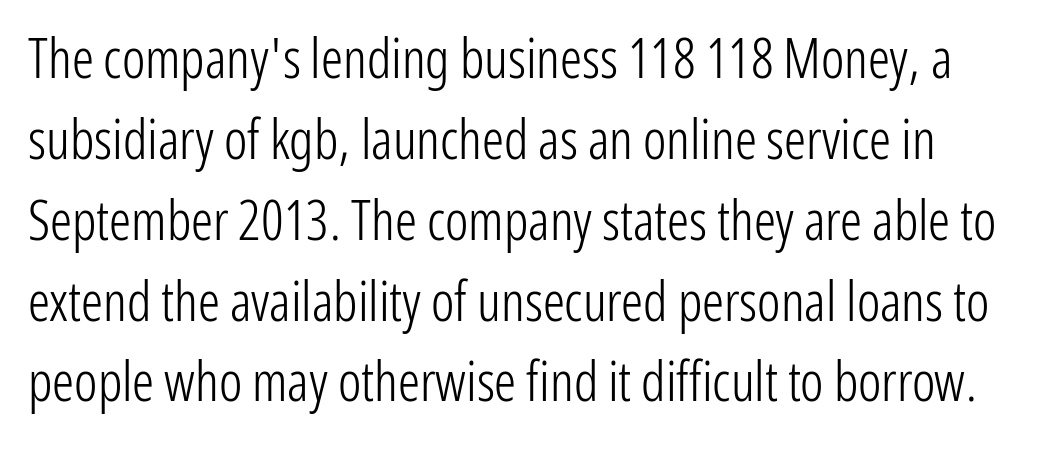
{"serif": "no", "italic": "no", "bold": "no", "weight": "light", "width": "condensed", "stroke_contrast": "low", "x_height": "medium", "monospaced": "no", "underline": "no", "line_spacing": "normal", "line_spacing_ratio": 1.47, "letter_spacing": "normal", "letter_spacing_em": 0.0, "glyph_px": 55}
